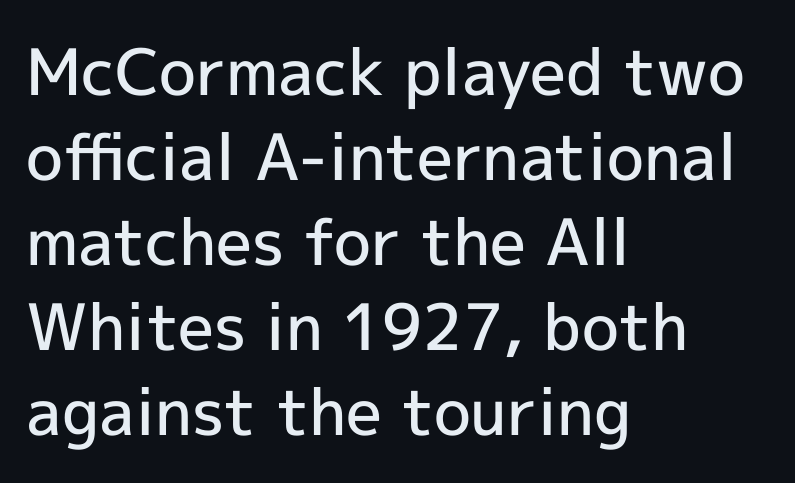
The image shows 64 px semibold sans-serif type, upright; set left-aligned, normal line spacing (1.33x), normal letter spacing, not underlined; a medium x-height.
